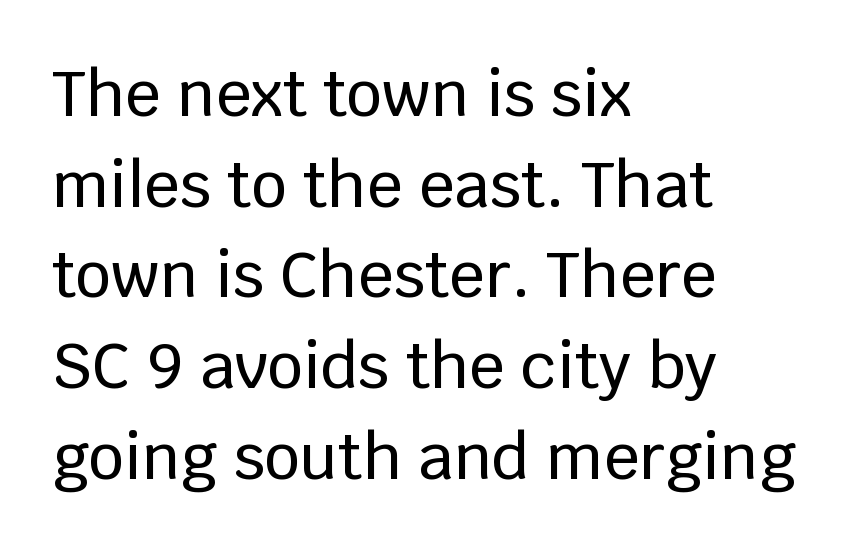
The image shows 63 px sans-serif type, upright; set left-aligned, normal line spacing (1.44x), normal letter spacing, not underlined; low stroke contrast and a large x-height.
